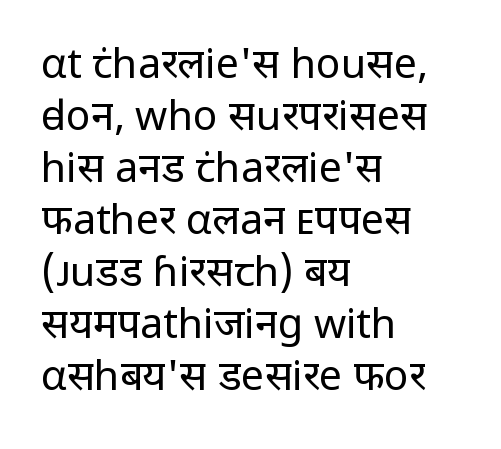
{"serif": "no", "italic": "no", "bold": "no", "weight": "regular", "width": "normal", "stroke_contrast": "low", "x_height": "medium", "monospaced": "no", "underline": "no", "align": "left", "line_spacing": "normal", "line_spacing_ratio": 1.27, "letter_spacing": "normal", "letter_spacing_em": 0.0, "glyph_px": 41}
